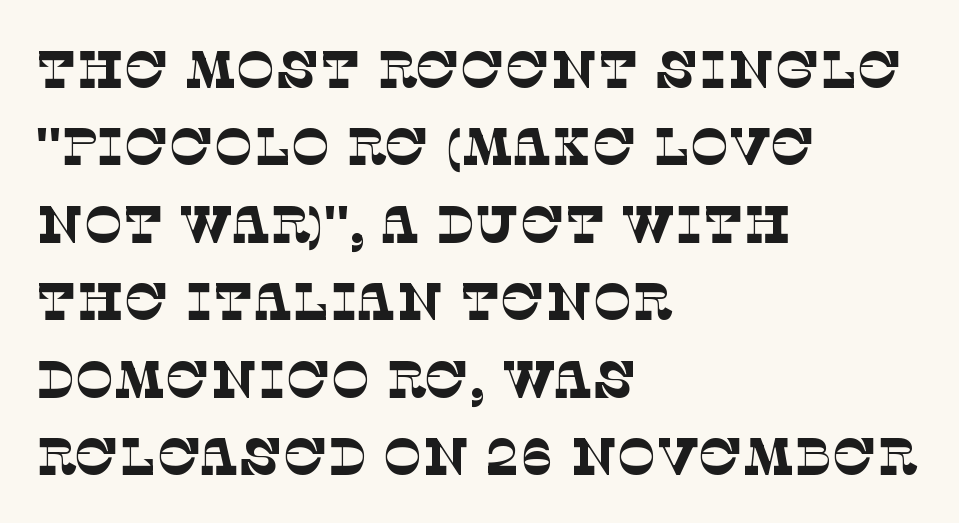
The face used here is rendered with its standard letterfit. Note the varied advance widths — an 'i' is clearly narrower than an 'm'. In terms of letterform style, serifs are clearly present. Quick note: interline space is typical. No heavy texture on the line: the type isn't bold.
